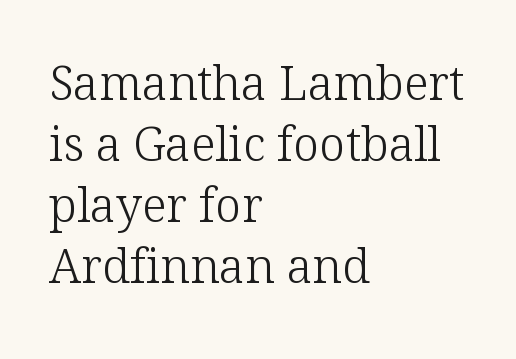
The image shows 47 px light serif type, upright; set left-aligned, normal line spacing (1.3x), normal letter spacing, not underlined; low stroke contrast and a medium x-height.
